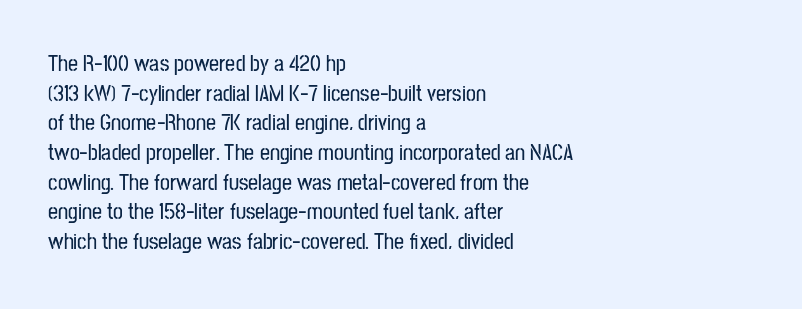
The passage shown stacks its lines at a standard gap. Look at the tracking — it's just the regular setting, nothing added. A typesetter would mark this as roman, not italic. Underlining? Definitely not there. One-word summary of the alignment: left.
